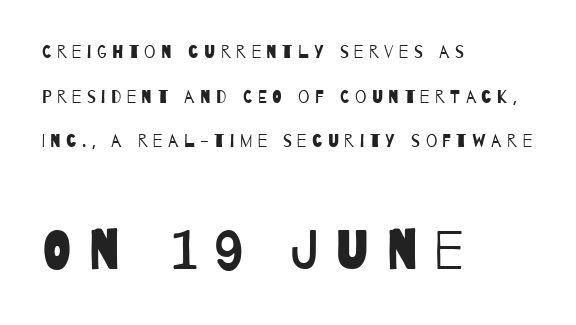
The emphasis by scale lands on block number two, below. No word sits above an underline. These lines stack with their left ends in a neat column. Spacing verdict: proportional, widths tailored to each character. Note: no serifs on the glyphs.
